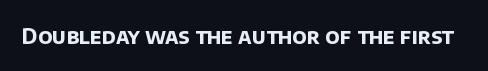
Q: Is the text bold? A: Yes.
Q: Is the text underlined? A: No.
Q: Is the spacing between letters normal or unusually wide? A: Normal.
